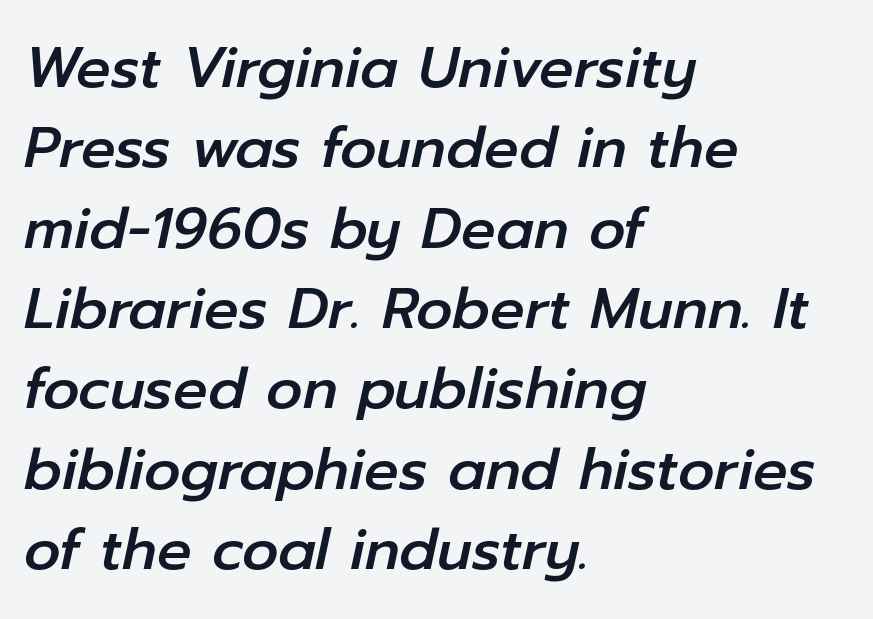
The image shows 57 px text type, italic (leaning right); set left-aligned, normal line spacing (1.41x), normal letter spacing, not underlined; low stroke contrast and a medium x-height.
